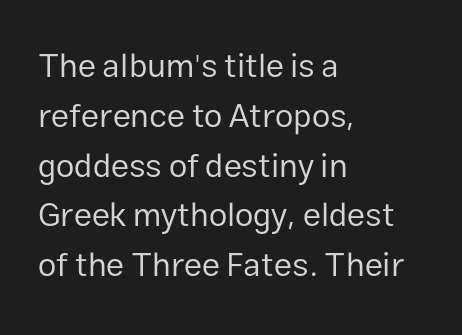
In terms of letterform style, serifs are entirely absent. The glyphs are unaccompanied by any horizontal stroke below them. Varying glyph widths throughout — classic text-font behaviour. Default kerning and tracking; the words read as compact shapes.
